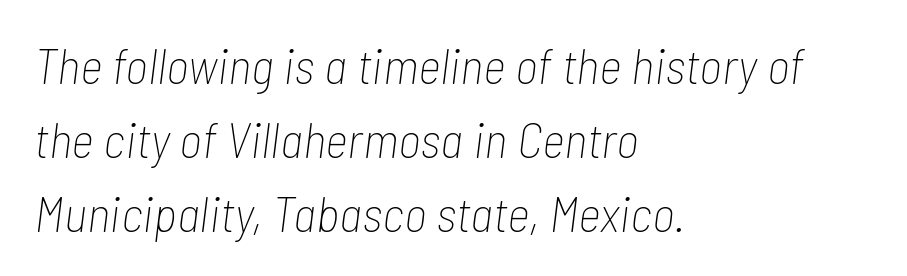
{"italic": "yes", "lean": "right", "slant_degrees": 7, "bold": "no", "weight": "thin", "width": "condensed", "stroke_contrast": "low", "x_height": "medium", "monospaced": "no", "underline": "no", "align": "left", "line_spacing": "normal", "line_spacing_ratio": 1.48, "letter_spacing": "normal", "letter_spacing_em": 0.0, "glyph_px": 50}
